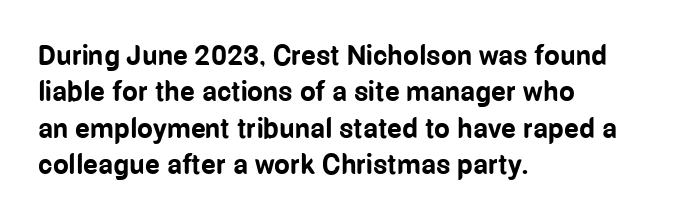
Character widths vary here, with narrow letters taking less room than wide ones. Letterform terminals end flat and unadorned throughout the passage. What's the leading like? Ordinary, nothing unusual. Standard letterfit; no display-style spreading of the glyphs. The words here are not underlined. Set as a true bold cut, around the 700 mark.
